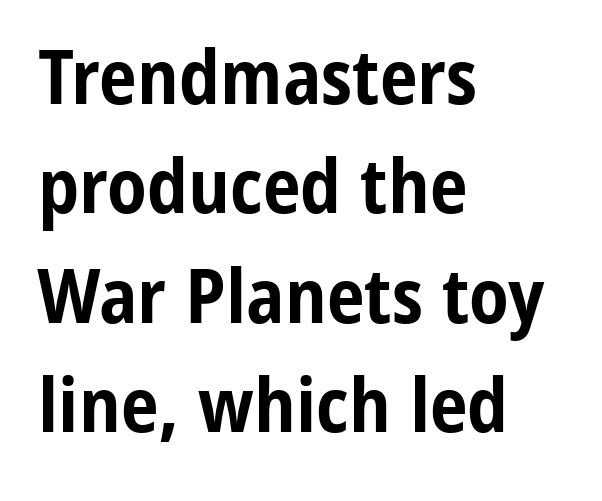
Do the characters align in a grid? No, the font is proportional. Each word holds together tightly as a unit, with standard inter-letter gaps. To sum up the face: it is a sans, with no serifs. Compared with a centered layout, this one pins lines to the left instead. Is there any slant? The stems are plumb. The rendering uses a bold face; every stroke is thick and dark.
